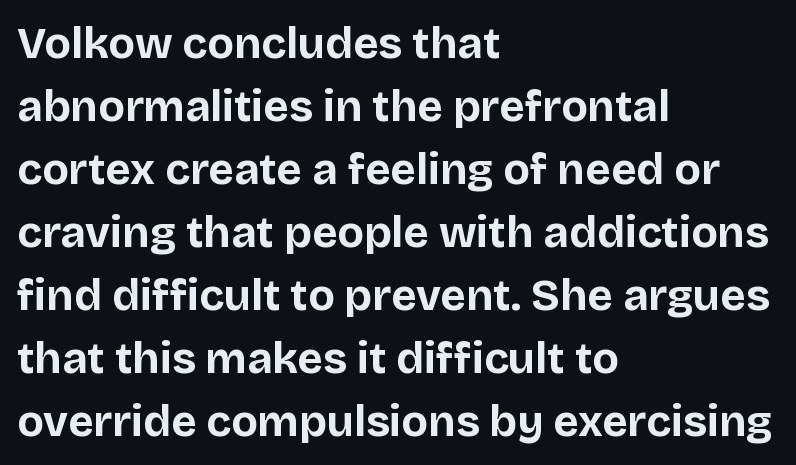
The image shows 44 px bold sans-serif type, upright; set left-aligned, normal line spacing (1.43x), normal letter spacing, not underlined; low stroke contrast and a large x-height.
